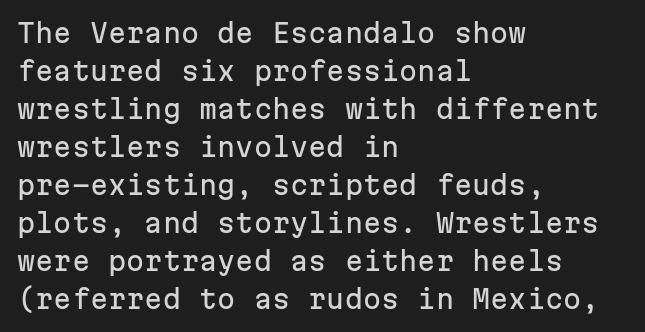
Vertical strokes here are truly vertical. Inter-character spacing is left at the font's built-in metrics. Beneath every word, the page is bare. The typesetter chose a ragged-right arrangement here. Quick note: interline space is typical.
